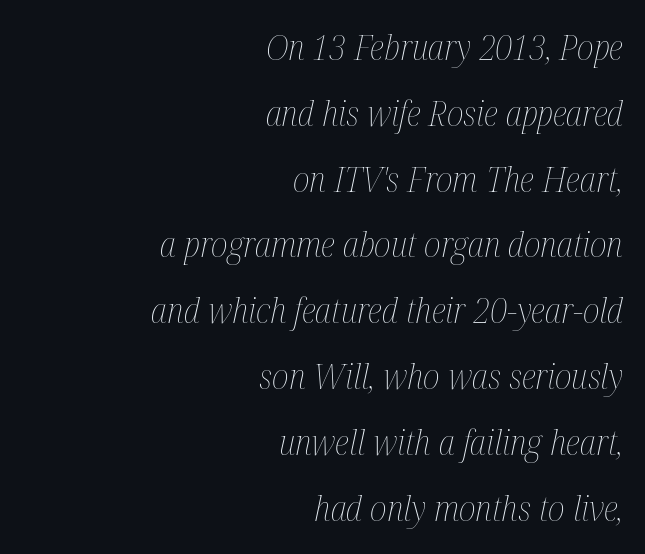
Line endings align vertically; line beginnings do not. Looks like regular typesetting: each glyph gets only the width it needs. Does extra space separate the letters? No, they use regular spacing. There's an unmistakable incline to the writing here. The cut favours lightness, reaching ordinary text weight at its darkest.
